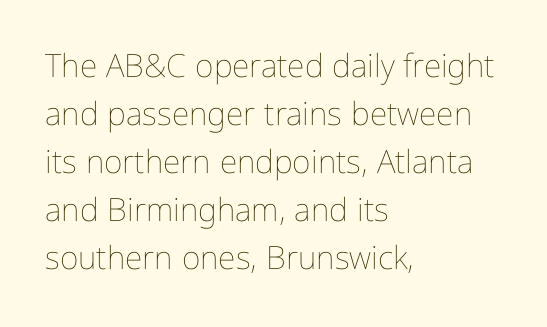
Q: Is the text bold? A: No.
Q: Is the text italic (slanted)? A: No, it is upright.
Q: Is the text underlined? A: No.
Q: How is the paragraph aligned? A: Left-aligned.
Q: Is the spacing between letters normal or unusually wide? A: Normal.
Q: Is the spacing between lines tight, normal or loose? A: Normal.
Q: Width (condensed, normal, or wide)? A: Condensed.
Q: Stroke contrast? A: Low.
Q: x-height? A: Medium.
Q: Monospaced? A: No.
